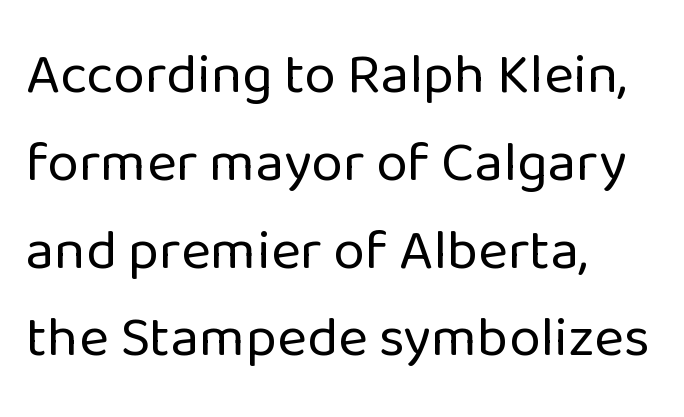
Q: Is the text bold? A: No.
Q: Is the text italic (slanted)? A: No, it is upright.
Q: Is the typeface a serif or a sans-serif typeface? A: Sans-serif.
Q: Is the text underlined? A: No.
Q: How is the paragraph aligned? A: Left-aligned.
Q: Is the spacing between letters normal or unusually wide? A: Normal.
Q: Is the spacing between lines tight, normal or loose? A: Normal.
Q: Width (condensed, normal, or wide)? A: Normal.
Q: Stroke contrast? A: Low.
Q: x-height? A: Medium.
Q: Monospaced? A: No.
